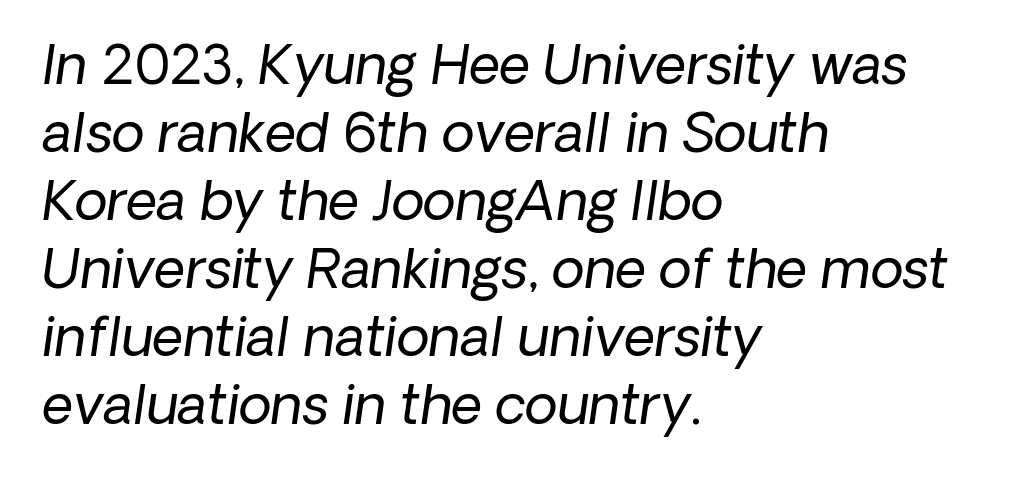
Q: Is the text bold? A: No.
Q: Is the typeface a serif or a sans-serif typeface? A: Sans-serif.
Q: Is the text underlined? A: No.
Q: How is the paragraph aligned? A: Left-aligned.
Q: Is the spacing between letters normal or unusually wide? A: Normal.
Q: Is the spacing between lines tight, normal or loose? A: Normal.
Q: Width (condensed, normal, or wide)? A: Normal.
Q: Stroke contrast? A: Low.
Q: x-height? A: Medium.
Q: Monospaced? A: No.
